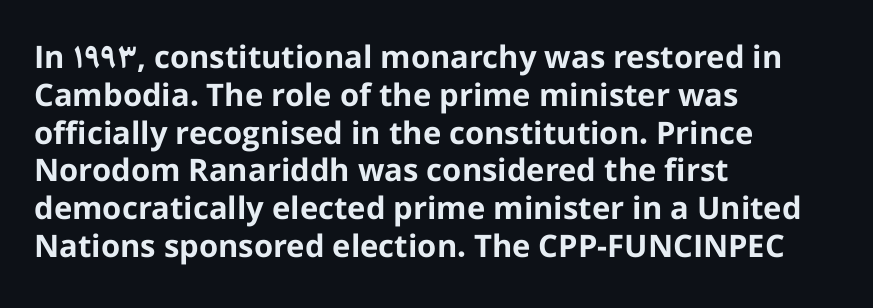
Q: Is the text bold? A: Yes.
Q: Is the text italic (slanted)? A: No, it is upright.
Q: Is the typeface a serif or a sans-serif typeface? A: Sans-serif.
Q: Is the text underlined? A: No.
Q: How is the paragraph aligned? A: Left-aligned.
Q: Is the spacing between letters normal or unusually wide? A: Normal.
Q: Width (condensed, normal, or wide)? A: Normal.
Q: Stroke contrast? A: Low.
Q: x-height? A: Medium.
Q: Monospaced? A: No.
